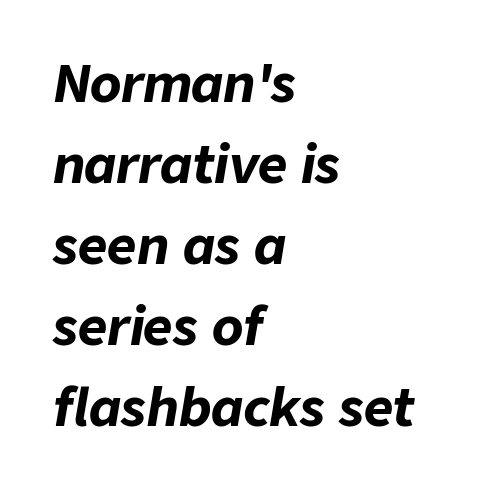
Q: Is the text bold? A: Yes.
Q: Is the text italic (slanted)? A: Yes, it leans right by about 9 degrees.
Q: Is the text underlined? A: No.
Q: How is the paragraph aligned? A: Left-aligned.
Q: Is the spacing between letters normal or unusually wide? A: Normal.
Q: Is the spacing between lines tight, normal or loose? A: Normal.
Q: Width (condensed, normal, or wide)? A: Normal.
Q: Stroke contrast? A: Low.
Q: x-height? A: Medium.
Q: Monospaced? A: No.
